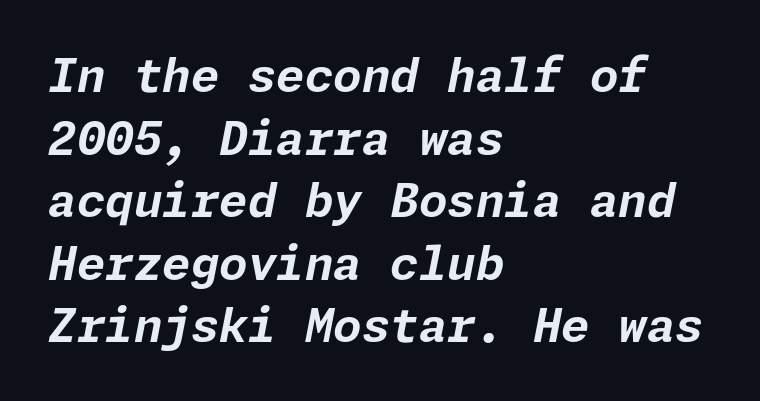
The image shows 46 px bold type, italic (leaning right); set left-aligned, normal line spacing (1.36x), normal letter spacing, not underlined; low stroke contrast and a medium x-height.
